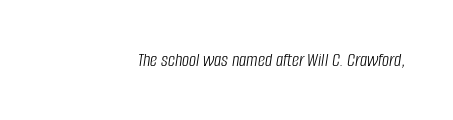
The image shows 20 px text type, italic (leaning right); set right-aligned, normal letter spacing, not underlined.
